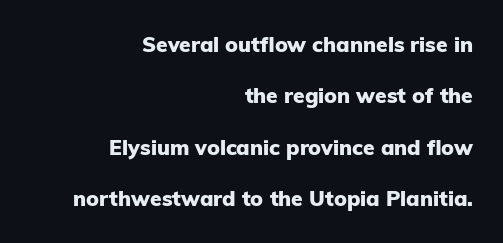
Q: Is the text bold? A: Yes.
Q: Is the text italic (slanted)? A: No, it is upright.
Q: Is the text underlined? A: No.
Q: How is the paragraph aligned? A: Right-aligned.
Q: Is the spacing between letters normal or unusually wide? A: Normal.
Q: Is the spacing between lines tight, normal or loose? A: Loose.
